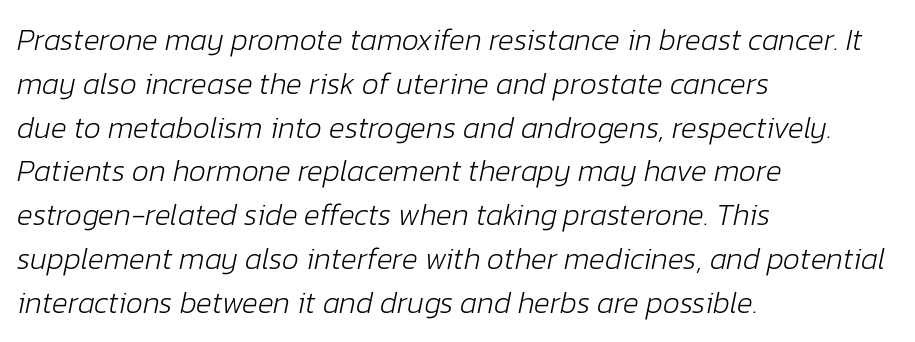
Q: Is the text bold? A: No.
Q: Is the text italic (slanted)? A: Yes, it leans right by about 12 degrees.
Q: Is the text underlined? A: No.
Q: How is the paragraph aligned? A: Left-aligned.
Q: Is the spacing between letters normal or unusually wide? A: Normal.
Q: Is the spacing between lines tight, normal or loose? A: Normal.
Q: Width (condensed, normal, or wide)? A: Normal.
Q: Stroke contrast? A: Low.
Q: x-height? A: Medium.
Q: Monospaced? A: No.
